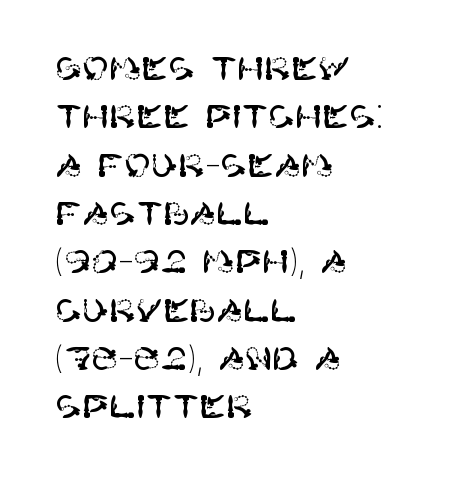
The image shows 32 px sans-serif type, upright; set left-aligned, normal line spacing (1.51x), normal letter spacing, not underlined; high stroke contrast and a large x-height.
